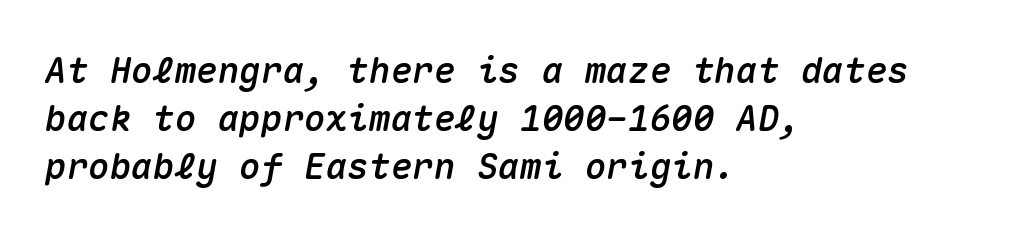
{"italic": "yes", "lean": "right", "slant_degrees": 10, "width": "normal", "stroke_contrast": "medium", "x_height": "medium", "monospaced": "yes", "underline": "no", "align": "left", "line_spacing": "normal", "line_spacing_ratio": 1.33, "letter_spacing": "normal", "letter_spacing_em": 0.0, "glyph_px": 36}
